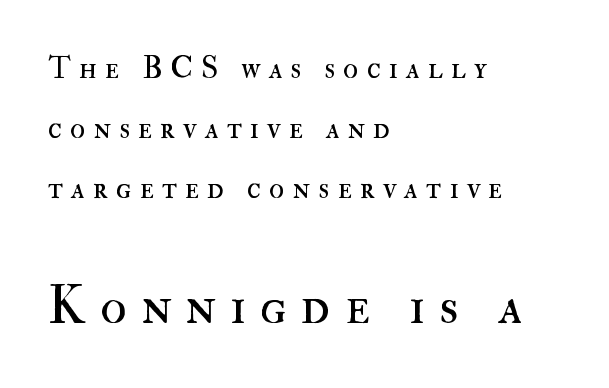
The image shows 54 px regular-weight type, upright; set left-aligned, loose line spacing (1.94x), unusually wide letter spacing (+0.26 em), not underlined; the second (bottom) block is 1.74x larger; high stroke contrast and a small x-height.
